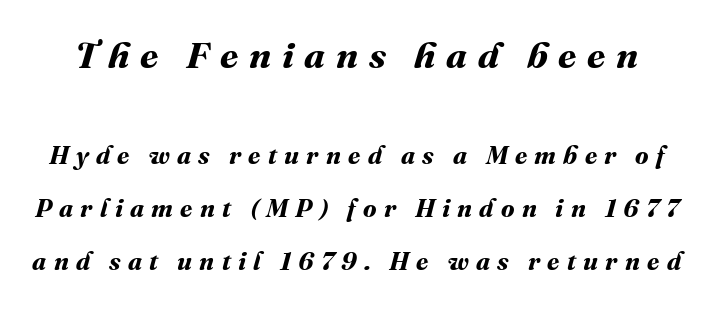
The image shows 37 px bold type; set loose line spacing (2.12x), unusually wide letter spacing (+0.29 em), not underlined; the first (top) block is 1.48x larger; medium stroke contrast and a medium x-height.
